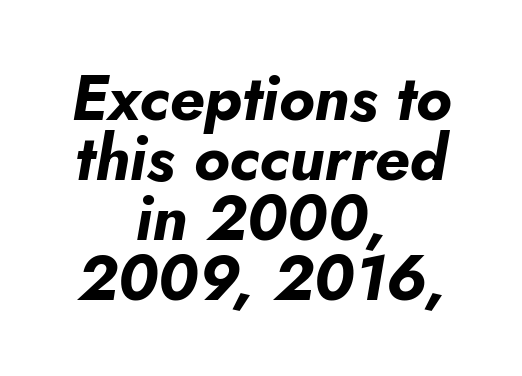
The image shows 63 px bold type, italic (leaning right); set centered, tight line spacing (0.95x), normal letter spacing, not underlined; low stroke contrast and a small x-height.
